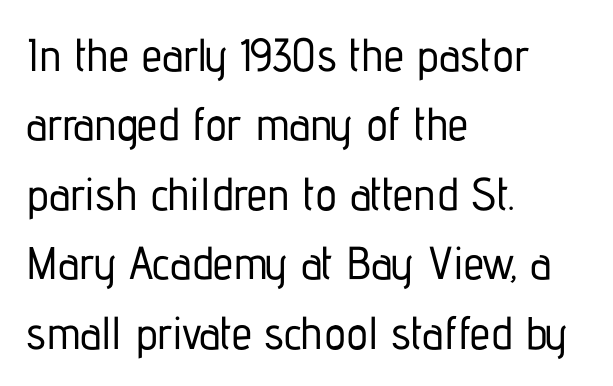
Characters follow at the spacing the type designer built in. Lines of text with bare space underneath. The line-height multiplier appears to be the usual default. Notice how the stems are strictly vertical — no italics here. Looks like regular typesetting: each glyph gets only the width it needs. The rendering shows plain stroke endings on the letterforms — a sans-serif design.
